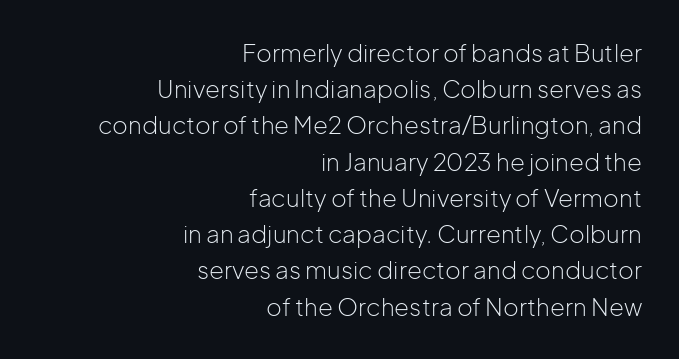
The image shows 24 px text type, upright; set right-aligned, normal line spacing (1.51x), normal letter spacing, not underlined.
